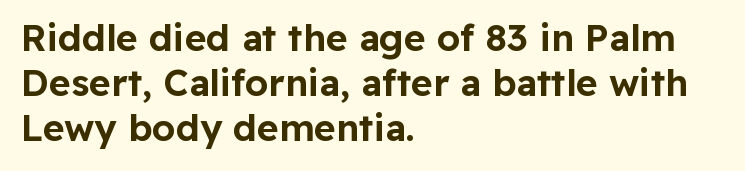
These lines are rendered in a variable-pitch font. Examine the stroke ends and you'll find no serifs. The gaps between neighbouring characters are ordinary and unremarkable. In terms of posture, this sample is upright.
